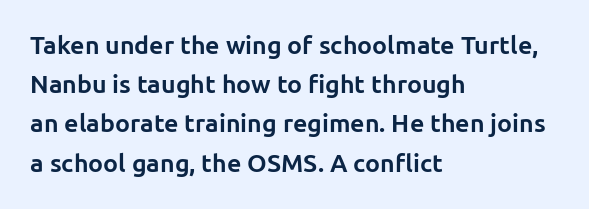
There is no visible air inserted between adjacent glyphs. This sample is left-justified, so line endings fall wherever the words run out. Normally led — the rows are evenly, conventionally spaced. The lettering holds an erect, upright posture throughout.
